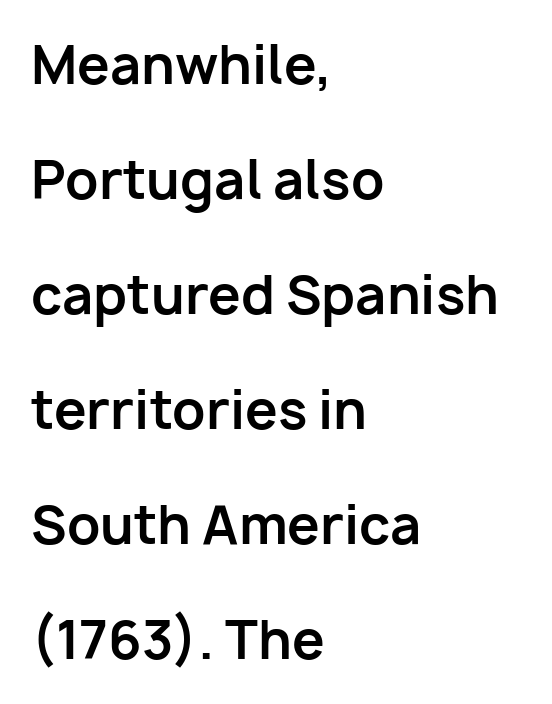
{"serif": "no", "italic": "no", "bold": "yes", "weight": "bold", "width": "normal", "stroke_contrast": "low", "x_height": "medium", "monospaced": "no", "underline": "no", "align": "left", "line_spacing": "loose", "line_spacing_ratio": 2.21, "letter_spacing": "normal", "letter_spacing_em": 0.0, "glyph_px": 52}
